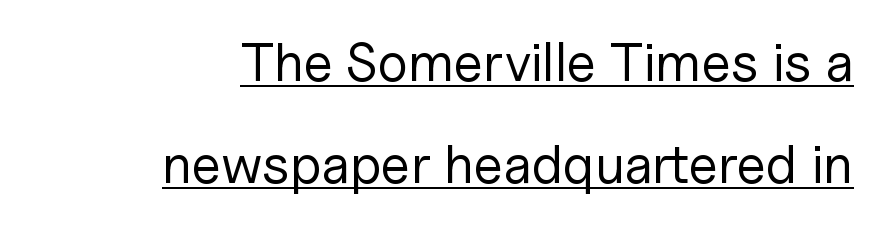
Q: Is the text bold? A: No.
Q: Is the text italic (slanted)? A: No, it is upright.
Q: Is the typeface a serif or a sans-serif typeface? A: Sans-serif.
Q: Is the text underlined? A: Yes.
Q: How is the paragraph aligned? A: Right-aligned.
Q: Is the spacing between letters normal or unusually wide? A: Normal.
Q: Width (condensed, normal, or wide)? A: Normal.
Q: Stroke contrast? A: Low.
Q: x-height? A: Medium.
Q: Monospaced? A: No.
